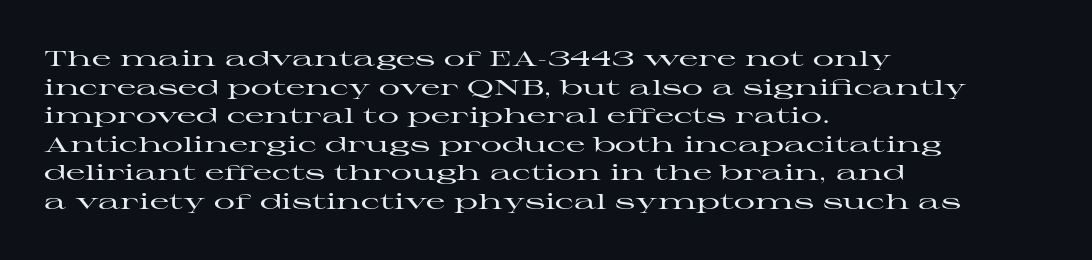
The image shows 21 px text type, upright; set left-aligned, normal line spacing (1.36x), normal letter spacing, not underlined.
